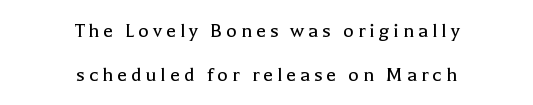
Q: Is the text bold? A: No.
Q: Is the text italic (slanted)? A: No, it is upright.
Q: Is the text underlined? A: No.
Q: How is the paragraph aligned? A: Centered.
Q: Is the spacing between lines tight, normal or loose? A: Loose.
